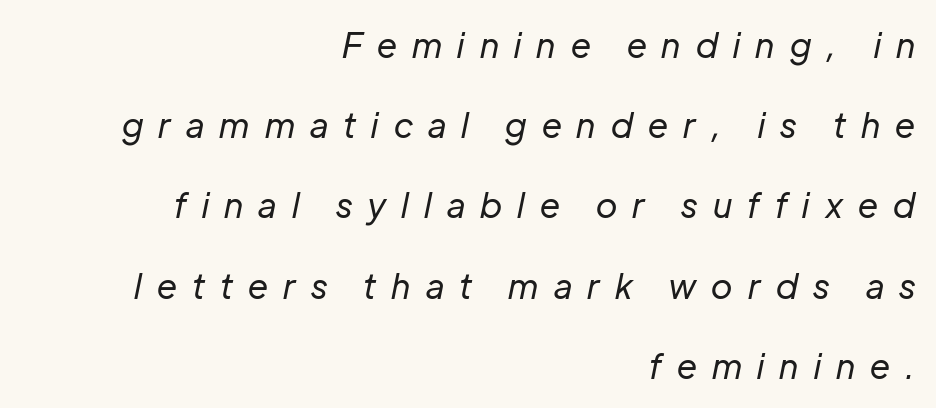
The image shows 34 px regular-weight type, italic (leaning right); set right-aligned, loose line spacing (2.36x), unusually wide letter spacing (+0.45 em), not underlined; low stroke contrast and a medium x-height.
